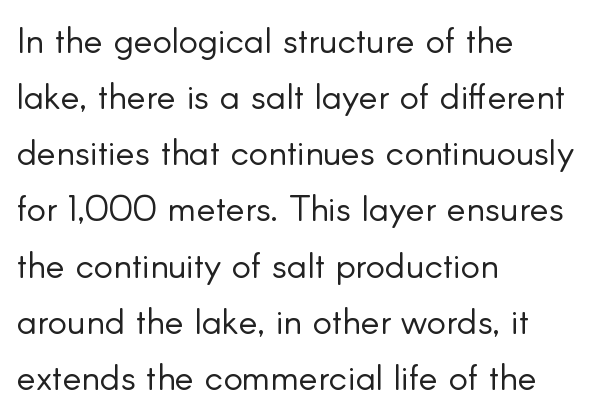
The image shows 36 px light sans-serif type, upright; set left-aligned, normal line spacing (1.56x), normal letter spacing, not underlined; low stroke contrast and a small x-height.
